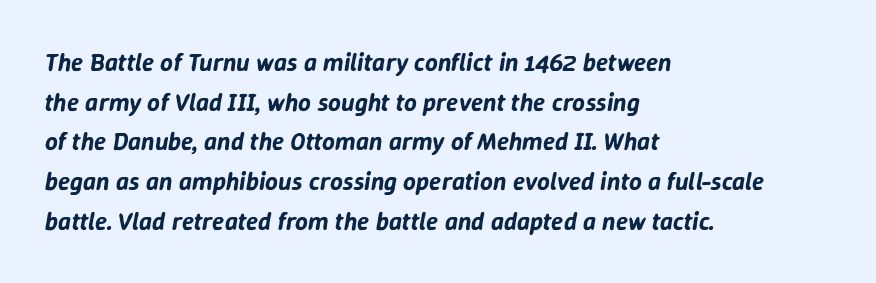
The passage shown stacks its lines at a standard gap. The line texture is even and compact thanks to regular tracking. The space directly below the letters is spotless. When letters slant like this, we call the style italic. A classic flush-left, rag-right setting is used for this passage.
